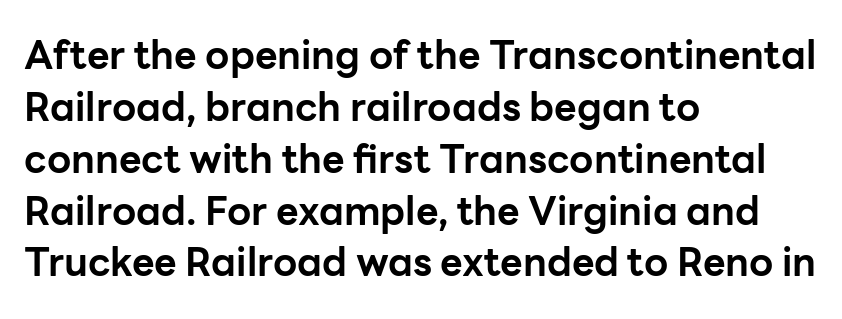
Q: Is the text bold? A: Yes.
Q: Is the text italic (slanted)? A: No, it is upright.
Q: Is the typeface a serif or a sans-serif typeface? A: Sans-serif.
Q: Is the text underlined? A: No.
Q: How is the paragraph aligned? A: Left-aligned.
Q: Is the spacing between letters normal or unusually wide? A: Normal.
Q: Is the spacing between lines tight, normal or loose? A: Normal.
Q: Width (condensed, normal, or wide)? A: Normal.
Q: Stroke contrast? A: Low.
Q: x-height? A: Medium.
Q: Monospaced? A: No.
